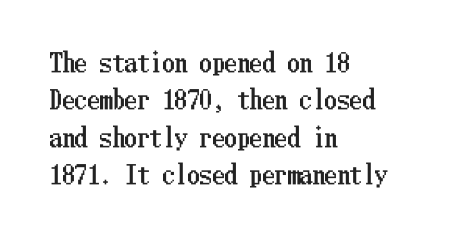
Q: Is the text italic (slanted)? A: No, it is upright.
Q: Is the text underlined? A: No.
Q: How is the paragraph aligned? A: Left-aligned.
Q: Is the spacing between letters normal or unusually wide? A: Normal.
Q: Is the spacing between lines tight, normal or loose? A: Normal.
